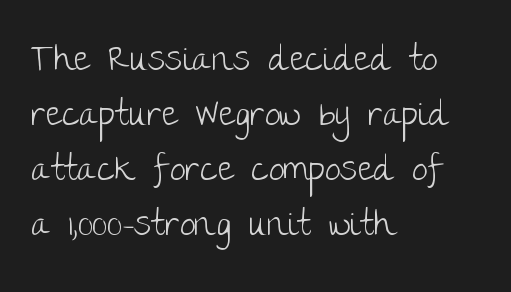
The image shows 35 px light sans-serif type, upright; set left-aligned, normal line spacing (1.57x), normal letter spacing, not underlined; low stroke contrast and a large x-height.
